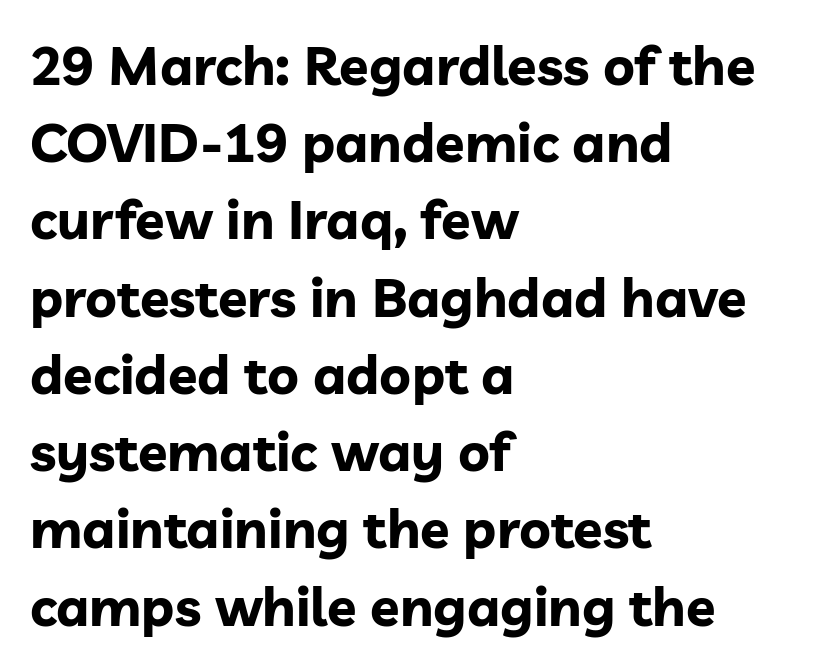
The image shows 54 px bold sans-serif type, upright; set left-aligned, normal line spacing (1.43x), normal letter spacing, not underlined; low stroke contrast and a medium x-height.
